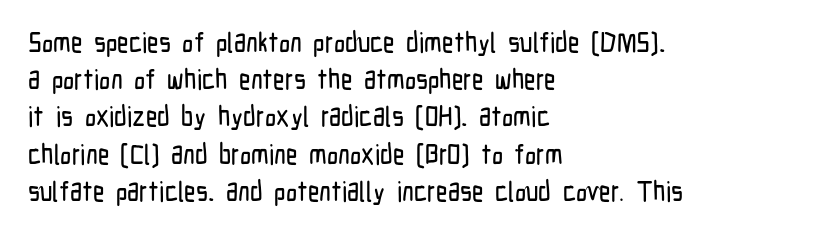
{"serif": "no", "italic": "no", "width": "condensed", "stroke_contrast": "low", "x_height": "medium", "monospaced": "no", "underline": "no", "align": "left", "line_spacing": "normal", "line_spacing_ratio": 1.33, "letter_spacing": "normal", "letter_spacing_em": 0.0, "glyph_px": 28}
